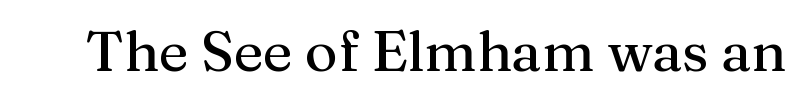
The image shows 56 px serif type, upright; set normal letter spacing, not underlined; medium stroke contrast and a medium x-height.
